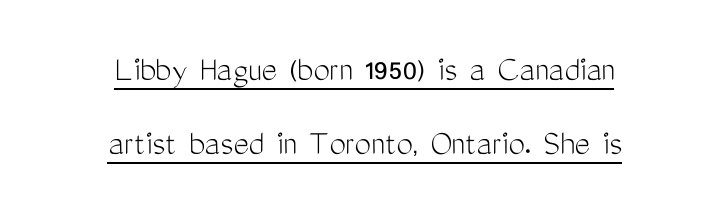
Successive baselines arrive slowly, with a big drop between each. Caption: multi-line text, centered on the measure. The text was rendered using a sans face with plain stroke endings. A quiet, ordinary-to-light weight characterises the typeface. Quick note: not italic, upright.
